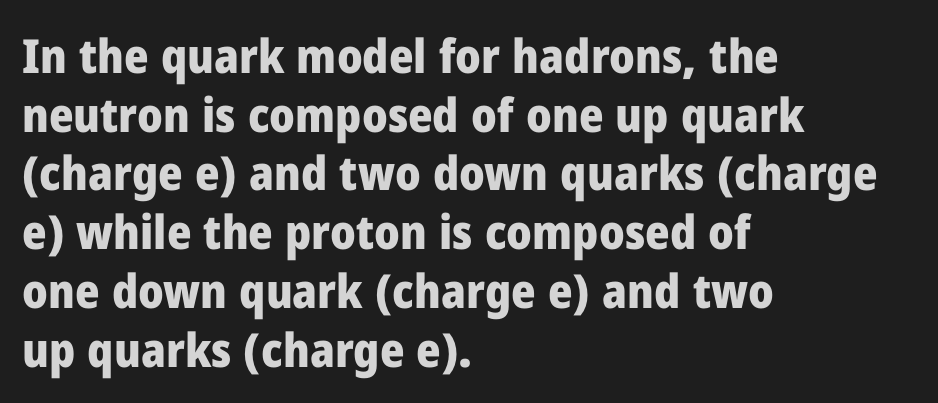
Q: Is the text bold? A: Yes.
Q: Is the text italic (slanted)? A: No, it is upright.
Q: Is the typeface a serif or a sans-serif typeface? A: Sans-serif.
Q: Is the text underlined? A: No.
Q: How is the paragraph aligned? A: Left-aligned.
Q: Is the spacing between letters normal or unusually wide? A: Normal.
Q: Is the spacing between lines tight, normal or loose? A: Normal.
Q: Width (condensed, normal, or wide)? A: Normal.
Q: Stroke contrast? A: Low.
Q: x-height? A: Medium.
Q: Monospaced? A: No.
